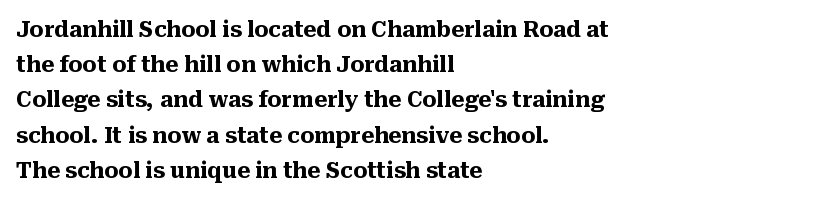
The image shows 22 px bold type, upright; set left-aligned, normal line spacing (1.6x), normal letter spacing, not underlined.
